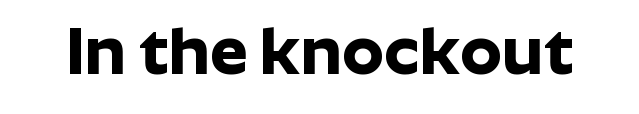
Q: Is the text bold? A: Yes.
Q: Is the text italic (slanted)? A: No, it is upright.
Q: Is the typeface a serif or a sans-serif typeface? A: Sans-serif.
Q: Is the text underlined? A: No.
Q: Is the spacing between letters normal or unusually wide? A: Normal.
Q: Width (condensed, normal, or wide)? A: Normal.
Q: Stroke contrast? A: Low.
Q: x-height? A: Medium.
Q: Monospaced? A: No.
